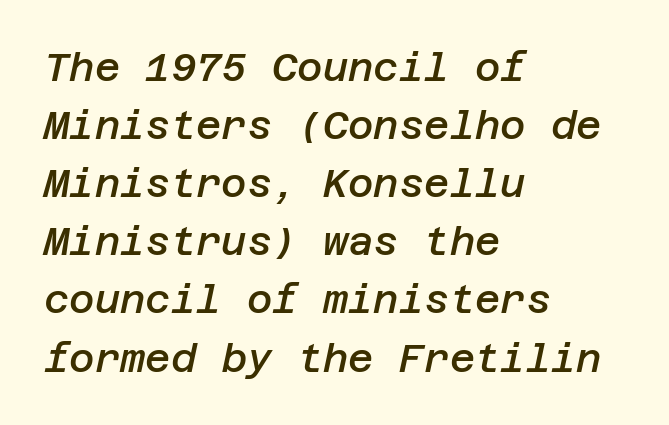
The image shows 39 px semibold type, italic (leaning right); set left-aligned, normal line spacing (1.49x), normal letter spacing, not underlined; low stroke contrast and a large x-height.
